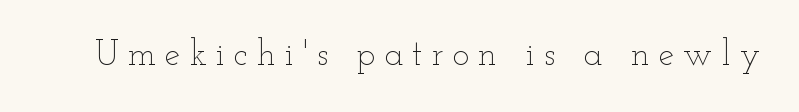
Q: Is the text bold? A: No.
Q: Is the text italic (slanted)? A: No, it is upright.
Q: Is the text underlined? A: No.
Q: Is the spacing between letters normal or unusually wide? A: Unusually wide.
Q: Width (condensed, normal, or wide)? A: Wide.
Q: Stroke contrast? A: Low.
Q: x-height? A: Small.
Q: Monospaced? A: No.
